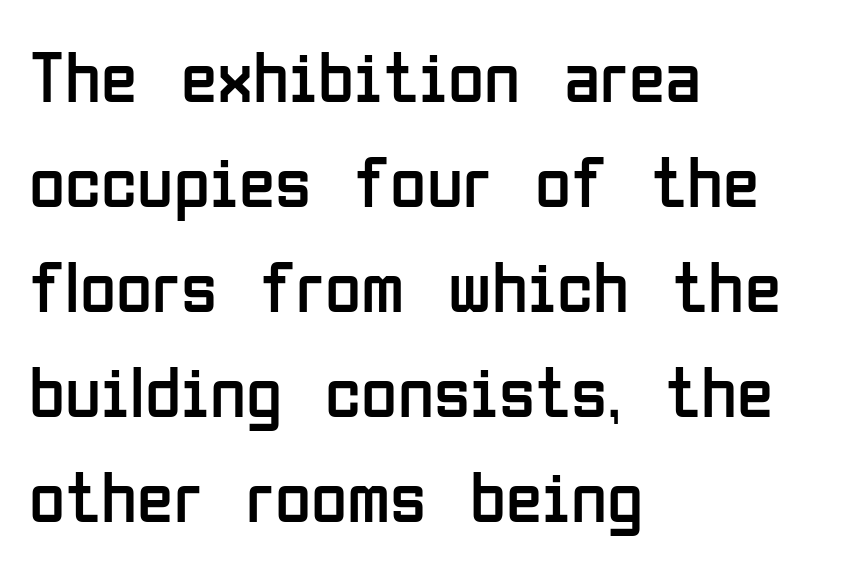
Is this a fixed-width face? No — the glyphs have proportional, varying widths. Unlike a traditional serif, this face leaves its strokes unadorned. Counters stay open thanks to moderate or lighter strokes. Characters follow at the spacing the type designer built in. The paragraph shown leans on its left margin.
